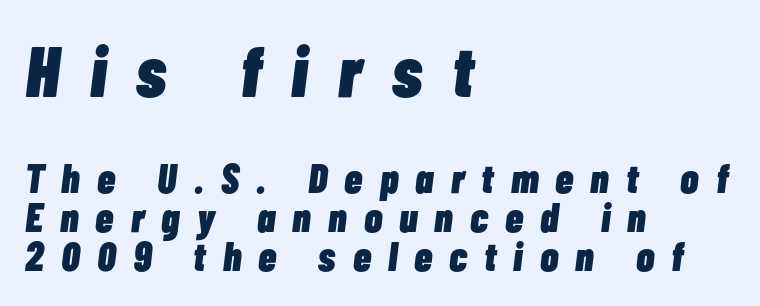
The font is running at its bold setting. The block of text is dense from top to bottom, with scant space between rows. The font's italic variant was chosen for this text. Look at the glyph heights: the upper group is clearly the bigger setting. Alignment: flush left. Do the characters align in a grid? No, the font is proportional.
